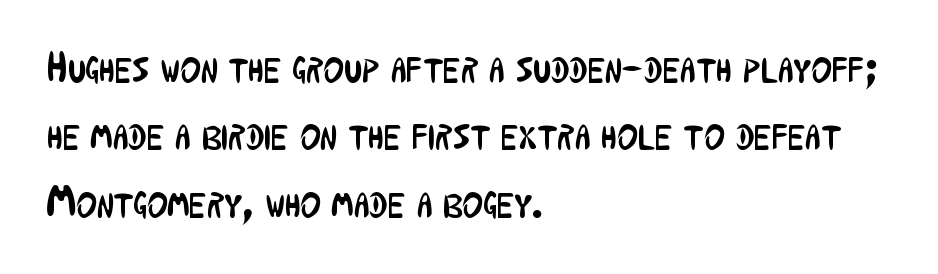
Q: Is the text bold? A: No.
Q: Is the text italic (slanted)? A: No, it is upright.
Q: Is the typeface a serif or a sans-serif typeface? A: Sans-serif.
Q: Is the text underlined? A: No.
Q: How is the paragraph aligned? A: Left-aligned.
Q: Is the spacing between letters normal or unusually wide? A: Normal.
Q: Is the spacing between lines tight, normal or loose? A: Normal.
Q: Width (condensed, normal, or wide)? A: Condensed.
Q: Stroke contrast? A: Low.
Q: x-height? A: Medium.
Q: Monospaced? A: No.
